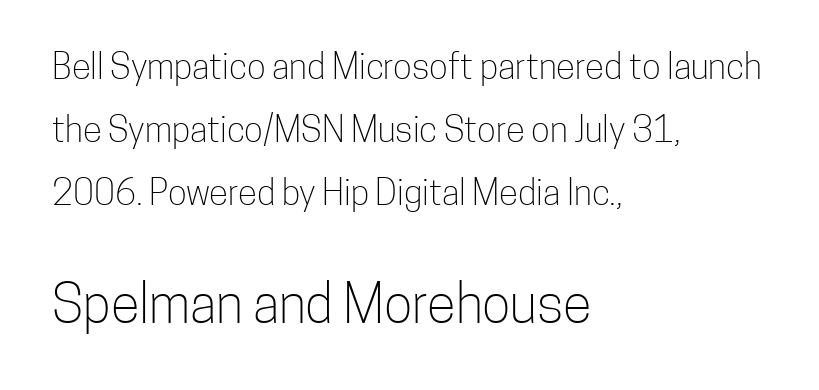
Nope, no serifs anywhere on these letters. No italicization has been applied; the sample stays upright. This rendering uses left alignment, leaving the right contour irregular. In this sample the second text group is rendered at the bigger scale.
